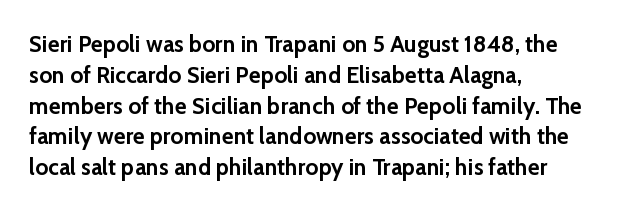
The image shows 23 px bold type, upright; set left-aligned, normal line spacing (1.34x), normal letter spacing, not underlined.
